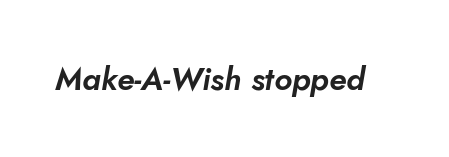
{"serif": "no", "width": "normal", "stroke_contrast": "low", "x_height": "small", "monospaced": "no", "underline": "no", "letter_spacing": "normal", "letter_spacing_em": 0.0, "glyph_px": 32}
